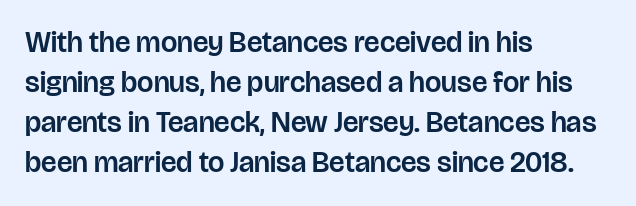
The image shows 29 px sans-serif type, upright; set left-aligned, normal line spacing (1.38x), normal letter spacing, not underlined; low stroke contrast and a large x-height.
